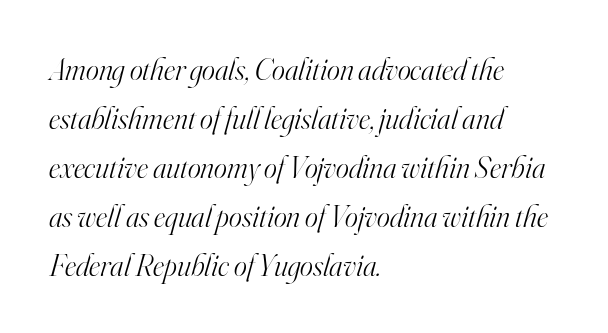
{"serif": "yes", "italic": "yes", "lean": "right", "slant_degrees": 16, "bold": "no", "weight": "light", "width": "normal", "stroke_contrast": "high", "x_height": "small", "monospaced": "no", "underline": "no", "align": "left", "line_spacing": "normal", "line_spacing_ratio": 1.58, "letter_spacing": "normal", "letter_spacing_em": 0.0, "glyph_px": 31}
